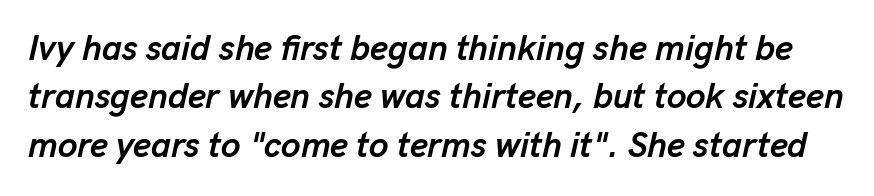
{"italic": "yes", "lean": "right", "slant_degrees": 13, "bold": "yes", "weight": "semibold", "width": "normal", "stroke_contrast": "low", "x_height": "medium", "monospaced": "no", "underline": "no", "line_spacing": "normal", "line_spacing_ratio": 1.38, "letter_spacing": "normal", "letter_spacing_em": 0.0, "glyph_px": 35}
